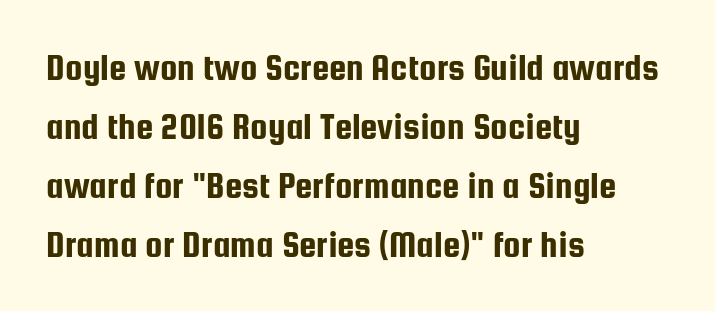
Does the type have serifs? No, each stem ends abruptly. Here the designer chose a conventional face with non-uniform glyph widths. Every stem runs plumb, perpendicular to the baseline. Casual observation: everything's shoved over to the left. These lines sit exactly where default settings would place them. Glyph-to-glyph distance matches everyday printed text.
